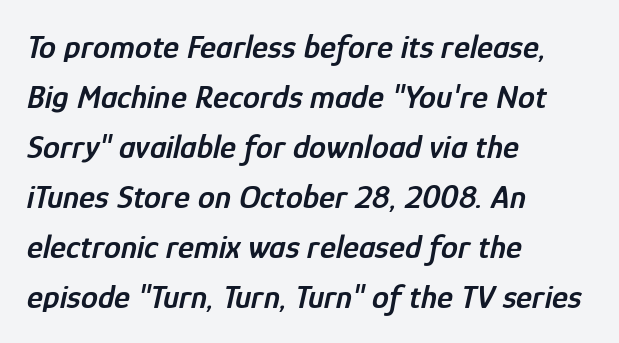
This sample has the flowing, uneven cadence of proportional lettering. When letters slant like this, we call the style italic. Layout note: lines flush left. Compared with typical body copy, the letter spacing here is the same. The letters are semibold — heavier than regular but short of a full bold. Beneath every word, the page is bare.
